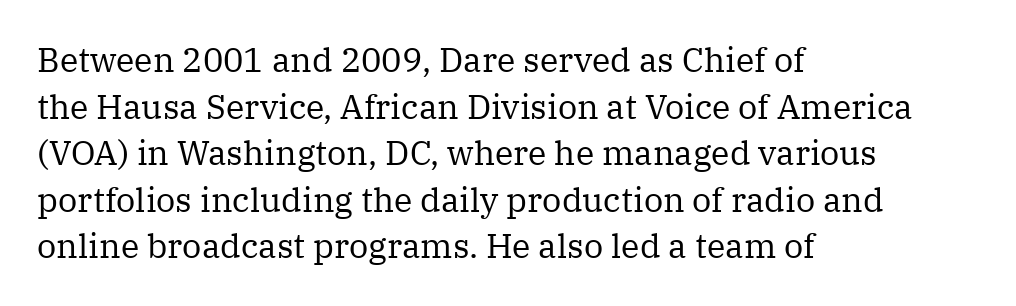
{"serif": "yes", "italic": "no", "bold": "no", "weight": "regular", "width": "normal", "stroke_contrast": "medium", "x_height": "medium", "monospaced": "no", "underline": "no", "align": "left", "line_spacing": "normal", "line_spacing_ratio": 1.37, "letter_spacing": "normal", "letter_spacing_em": 0.0, "glyph_px": 34}
